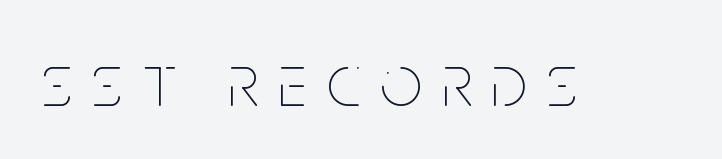
Just letters on the line, the space beneath them empty. Ascenders rise straight up at ninety degrees. The font sits on the lighter half of the weight spectrum, regular included. Proportional: the letters do not fall into vertical columns.
